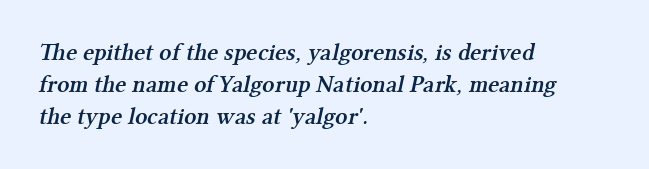
{"bold": "semi", "underline": "no", "align": "left", "line_spacing": "normal", "line_spacing_ratio": 1.34, "letter_spacing": "normal", "letter_spacing_em": 0.0, "glyph_px": 24}
